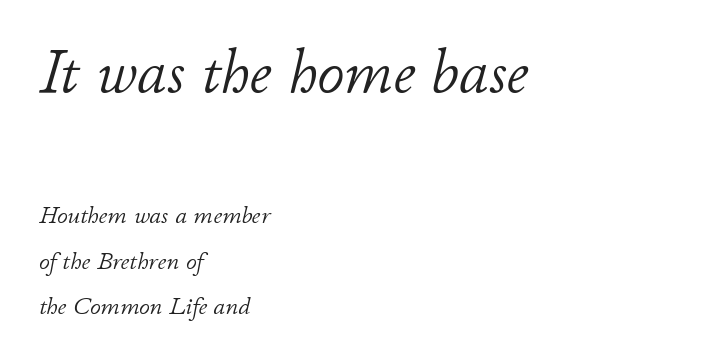
{"italic": "yes", "lean": "right", "slant_degrees": 11, "bold": "no", "weight": "light", "width": "normal", "stroke_contrast": "low", "x_height": "small", "monospaced": "no", "underline": "no", "align": "left", "line_spacing_ratio": 1.88, "letter_spacing": "normal", "letter_spacing_em": 0.0, "larger_block": "first", "size_ratio": 2.54, "glyph_px": 61}
